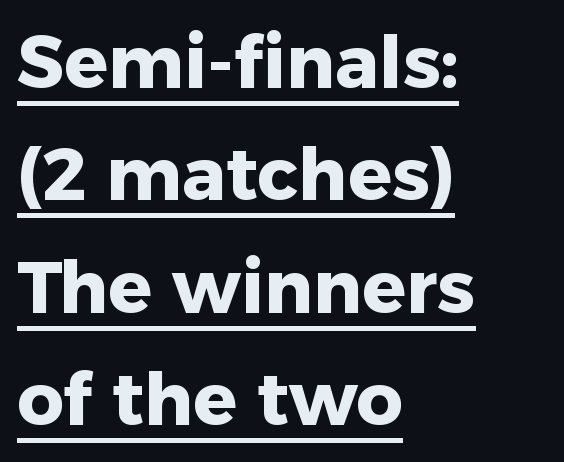
Pretty heavy lettering here — definitely bold. Has an underline been added? It has. These lines stack with their left ends in a neat column. Is this a fixed-width face? No — the glyphs have proportional, varying widths. Note: no serifs on the glyphs.
